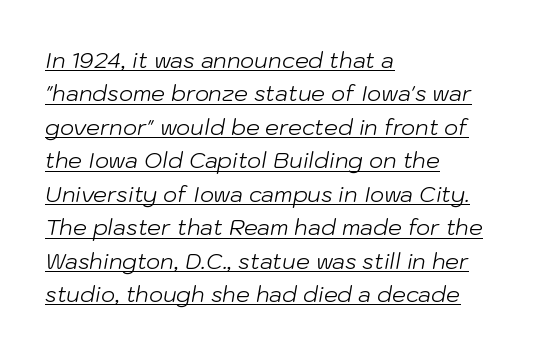
The image shows 22 px text type, italic (leaning right); set left-aligned, normal line spacing (1.52x), normal letter spacing, underlined.
